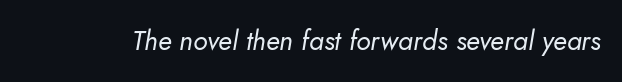
Q: Is the text bold? A: No.
Q: Is the text underlined? A: No.
Q: Is the spacing between letters normal or unusually wide? A: Normal.
